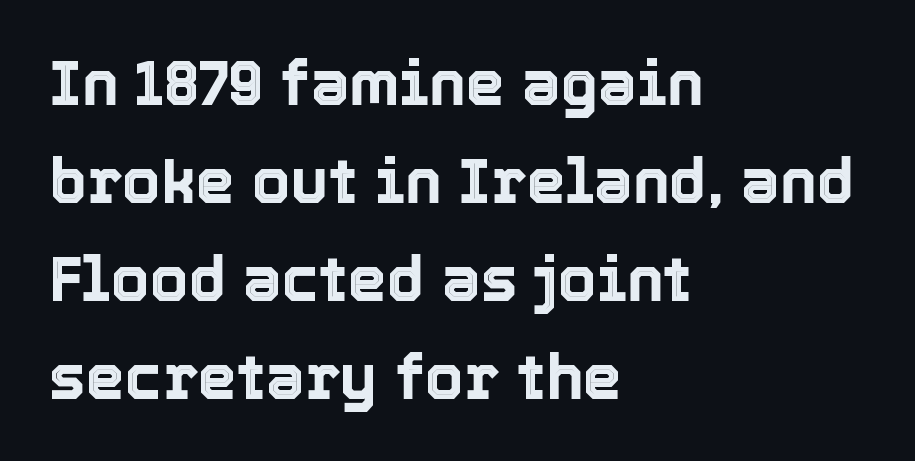
The image shows 62 px text type, upright; set left-aligned, normal line spacing (1.58x), normal letter spacing, not underlined; a medium x-height.
